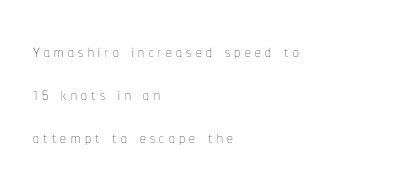
The image shows 23 px text type, upright; set left-aligned, line spacing 1.88x, not underlined.
